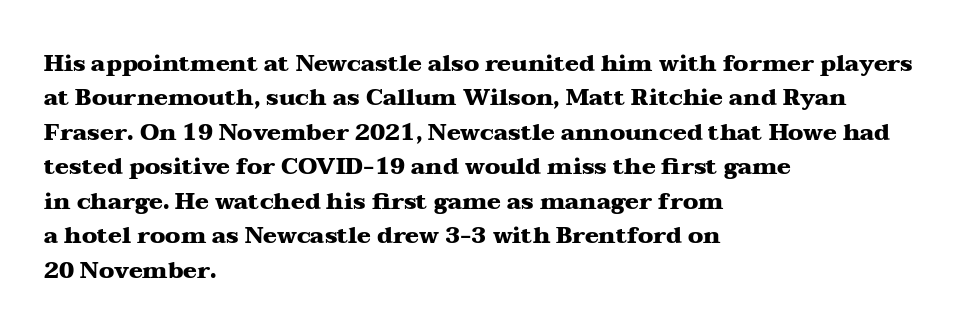
The image shows 23 px bold type, upright; set left-aligned, normal line spacing (1.5x), normal letter spacing, not underlined.
